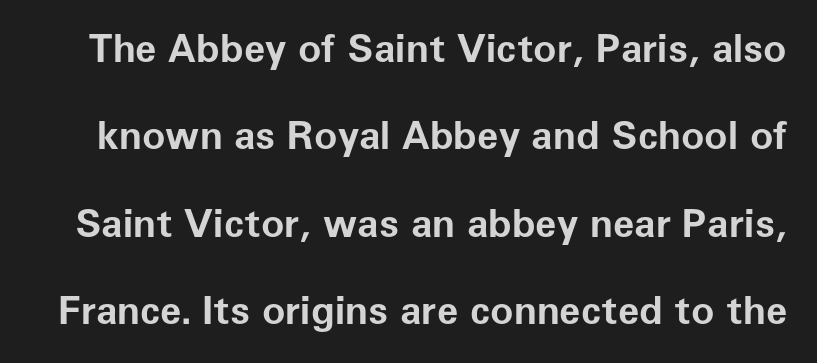
{"serif": "no", "italic": "no", "bold": "yes", "weight": "bold", "width": "normal", "stroke_contrast": "low", "x_height": "medium", "monospaced": "no", "underline": "no", "line_spacing": "loose", "line_spacing_ratio": 2.24, "letter_spacing": "normal", "letter_spacing_em": 0.0, "glyph_px": 39}
